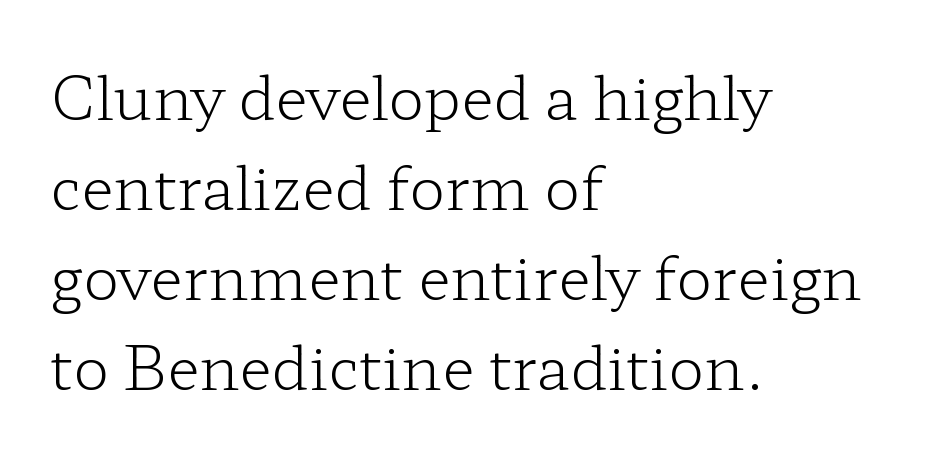
The image shows 60 px light, wide serif type, upright; set left-aligned, normal line spacing (1.5x), normal letter spacing, not underlined; low stroke contrast and a medium x-height.
